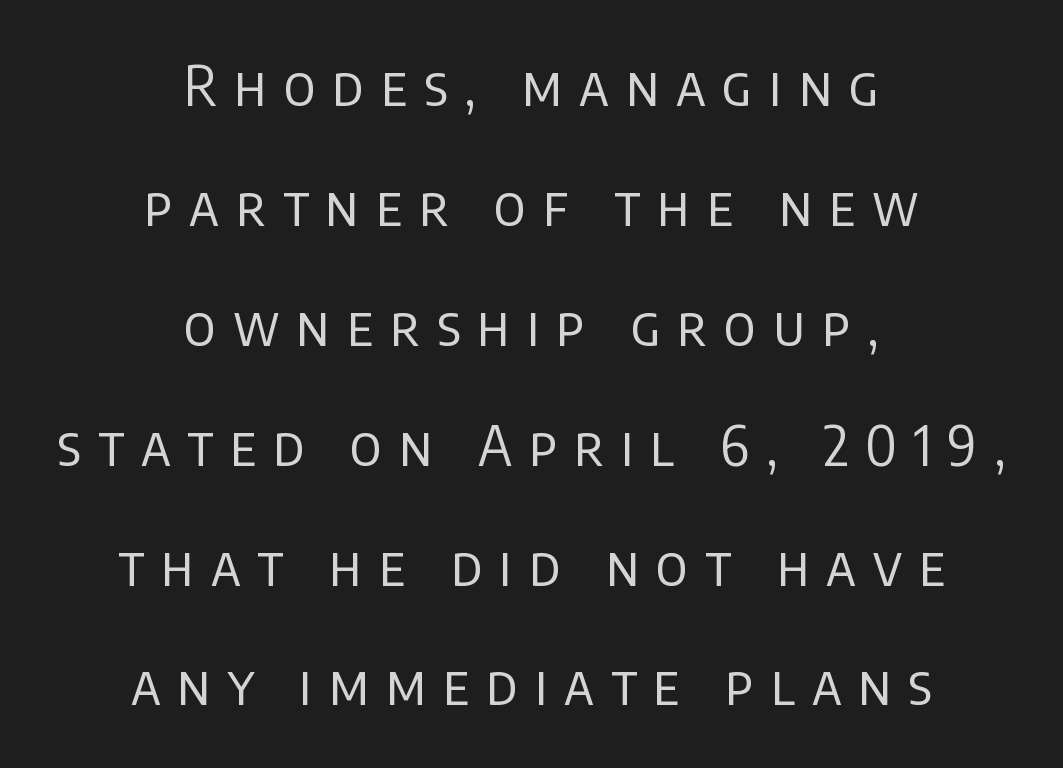
Q: Is the text bold? A: No.
Q: Is the text italic (slanted)? A: No, it is upright.
Q: Is the typeface a serif or a sans-serif typeface? A: Sans-serif.
Q: Is the text underlined? A: No.
Q: How is the paragraph aligned? A: Centered.
Q: Is the spacing between letters normal or unusually wide? A: Unusually wide.
Q: Is the spacing between lines tight, normal or loose? A: Loose.
Q: Width (condensed, normal, or wide)? A: Normal.
Q: Stroke contrast? A: Low.
Q: x-height? A: Large.
Q: Monospaced? A: No.
